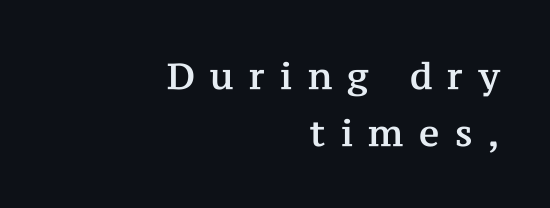
The image shows 36 px serif type, upright; set right-aligned, normal line spacing (1.58x), unusually wide letter spacing (+0.43 em), not underlined; medium stroke contrast and a medium x-height.
